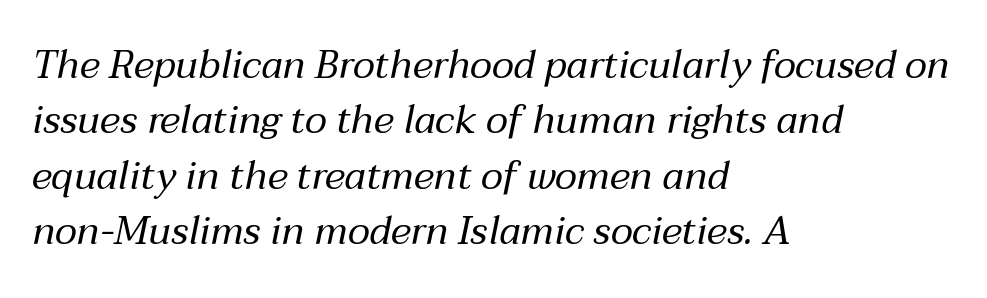
{"italic": "yes", "lean": "right", "slant_degrees": 12, "bold": "no", "weight": "regular", "width": "normal", "stroke_contrast": "medium", "x_height": "medium", "monospaced": "no", "underline": "no", "align": "left", "line_spacing": "normal", "line_spacing_ratio": 1.42, "letter_spacing": "normal", "letter_spacing_em": 0.0, "glyph_px": 39}
